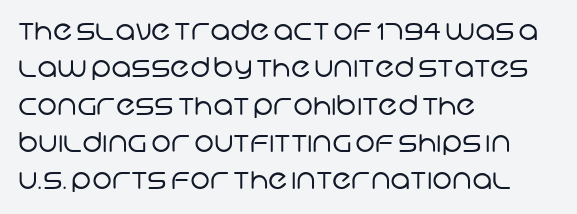
Q: Is the text bold? A: No.
Q: Is the text underlined? A: No.
Q: How is the paragraph aligned? A: Left-aligned.
Q: Is the spacing between letters normal or unusually wide? A: Normal.
Q: Is the spacing between lines tight, normal or loose? A: Normal.
